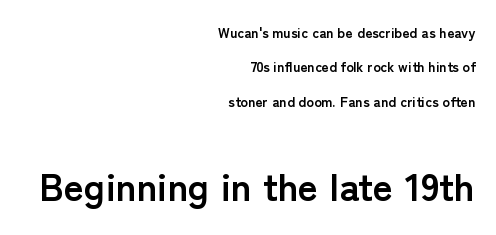
The image shows 39 px semibold sans-serif type, upright; set right-aligned, loose line spacing (2.45x), normal letter spacing, not underlined; the second (bottom) block is 2.79x larger; low stroke contrast and a medium x-height.
